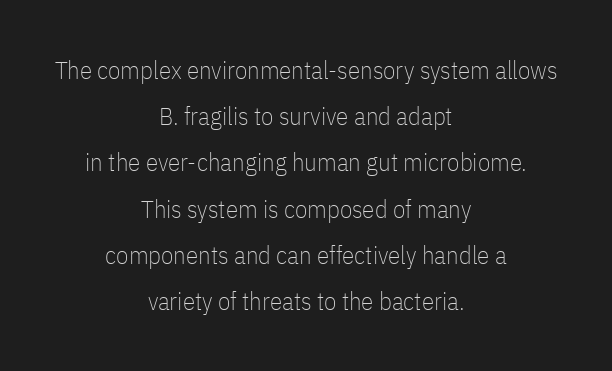
Q: Is the text bold? A: No.
Q: Is the text italic (slanted)? A: No, it is upright.
Q: Is the text underlined? A: No.
Q: How is the paragraph aligned? A: Centered.
Q: Is the spacing between letters normal or unusually wide? A: Normal.
